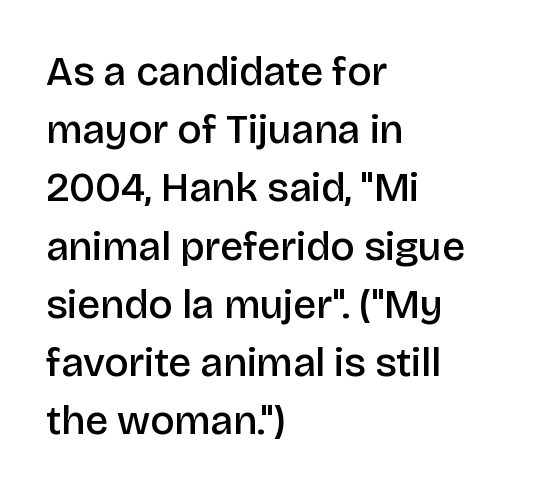
The image shows 41 px semibold sans-serif type, upright; set left-aligned, normal line spacing (1.42x), normal letter spacing, not underlined; low stroke contrast and a large x-height.
